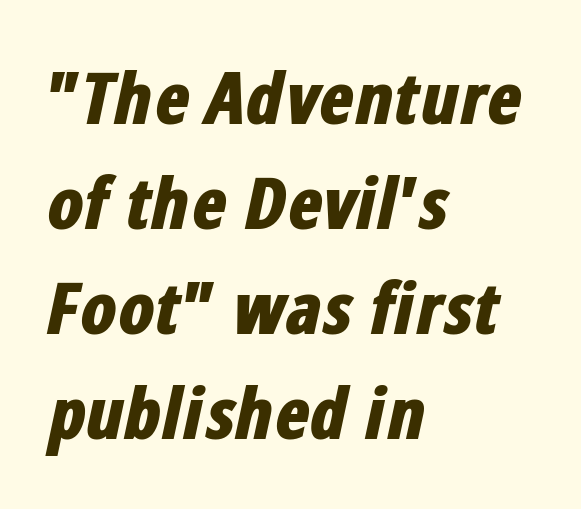
Q: Is the text bold? A: Yes.
Q: Is the text italic (slanted)? A: Yes, it leans right by about 12 degrees.
Q: Is the text underlined? A: No.
Q: How is the paragraph aligned? A: Left-aligned.
Q: Is the spacing between letters normal or unusually wide? A: Normal.
Q: Is the spacing between lines tight, normal or loose? A: Normal.
Q: Width (condensed, normal, or wide)? A: Condensed.
Q: Stroke contrast? A: Low.
Q: x-height? A: Medium.
Q: Monospaced? A: No.
